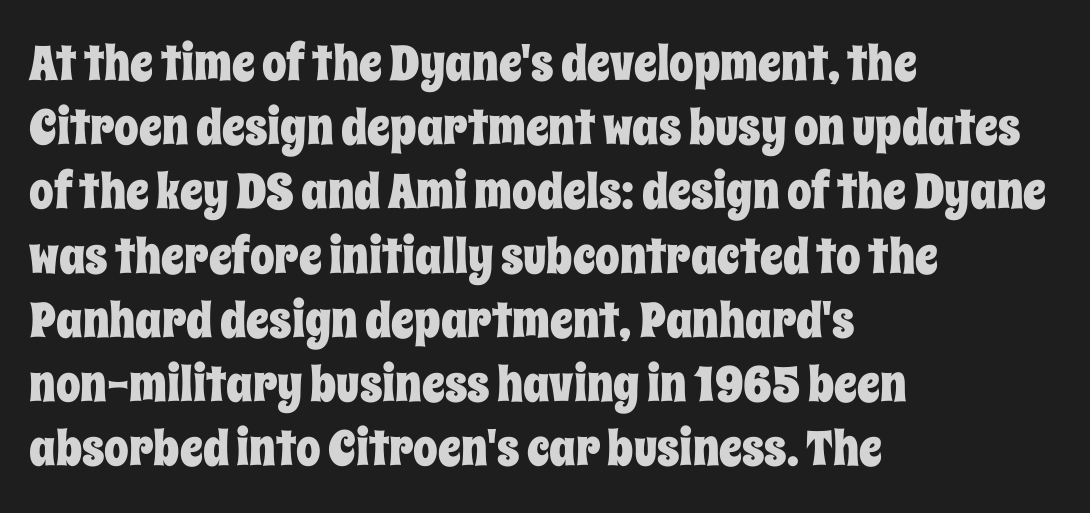
Letter spacing: default. Descenders hang freely into open space. Quick note: not italic, upright. The compositor pushed each line to the left boundary. Each new line begins a customary step beneath the previous one.
